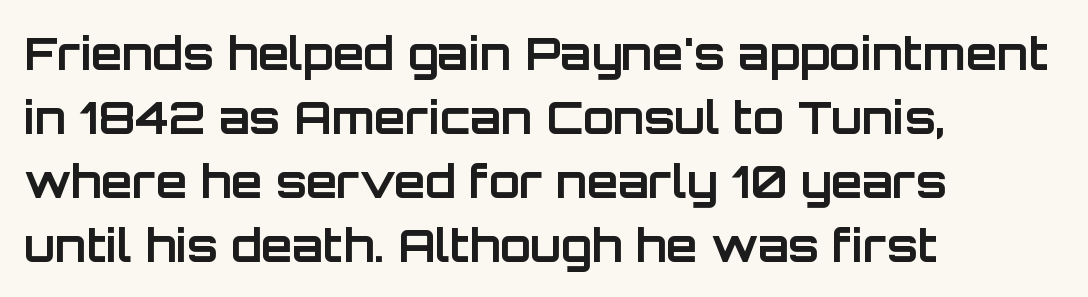
The image shows 45 px bold sans-serif type, upright; set left-aligned, normal line spacing (1.42x), normal letter spacing, not underlined; low stroke contrast and a large x-height.
